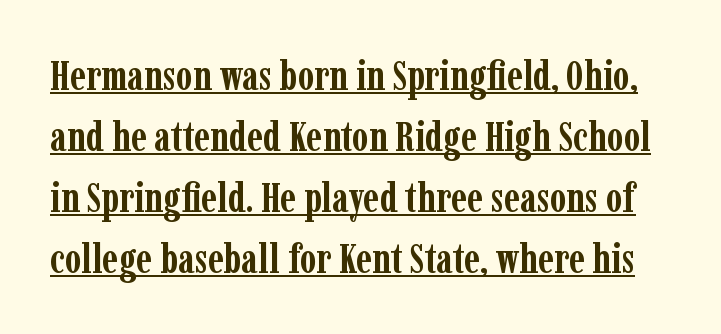
Q: Is the text bold? A: Yes.
Q: Is the text italic (slanted)? A: No, it is upright.
Q: Is the typeface a serif or a sans-serif typeface? A: Serif.
Q: Is the text underlined? A: Yes.
Q: Is the spacing between letters normal or unusually wide? A: Normal.
Q: Is the spacing between lines tight, normal or loose? A: Normal.
Q: Width (condensed, normal, or wide)? A: Condensed.
Q: Stroke contrast? A: Low.
Q: x-height? A: Medium.
Q: Monospaced? A: No.
